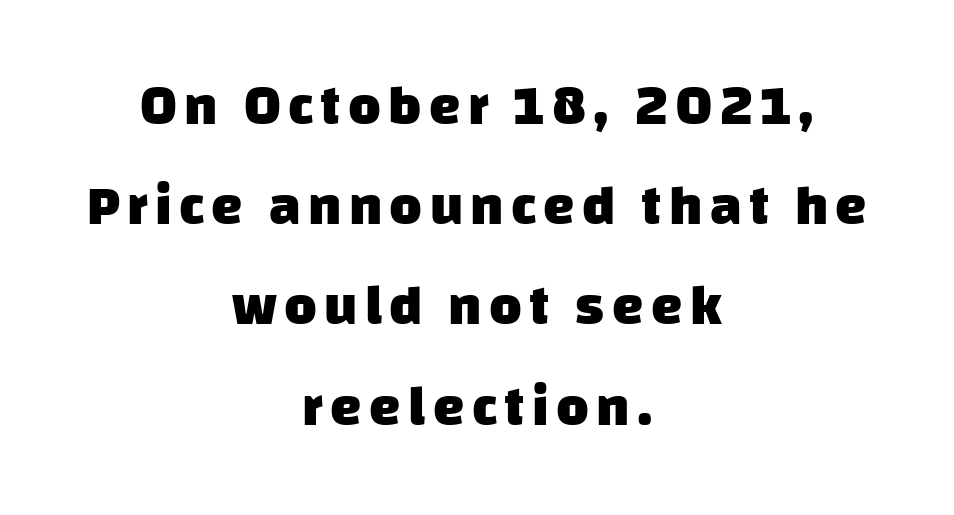
Q: Is the text bold? A: Yes.
Q: Is the typeface a serif or a sans-serif typeface? A: Sans-serif.
Q: Is the text underlined? A: No.
Q: How is the paragraph aligned? A: Centered.
Q: Width (condensed, normal, or wide)? A: Normal.
Q: Stroke contrast? A: Low.
Q: x-height? A: Large.
Q: Monospaced? A: No.
